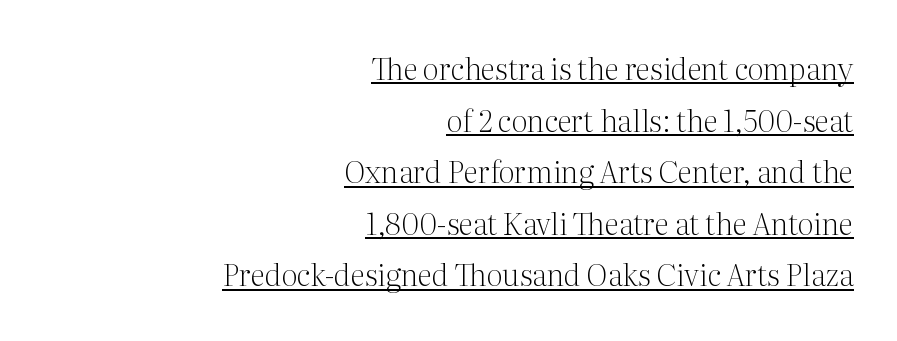
{"serif": "yes", "italic": "no", "bold": "no", "weight": "light", "width": "normal", "stroke_contrast": "medium", "x_height": "medium", "monospaced": "no", "underline": "yes", "align": "right", "line_spacing_ratio": 1.72, "letter_spacing": "normal", "letter_spacing_em": 0.0, "glyph_px": 30}
